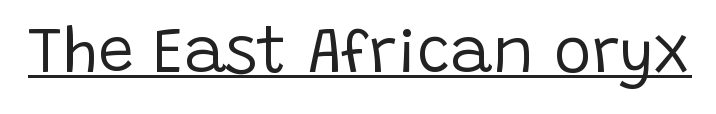
{"serif": "no", "italic": "no", "bold": "no", "weight": "regular", "width": "normal", "stroke_contrast": "low", "x_height": "large", "monospaced": "no", "underline": "yes", "letter_spacing": "normal", "letter_spacing_em": 0.0, "glyph_px": 64}
